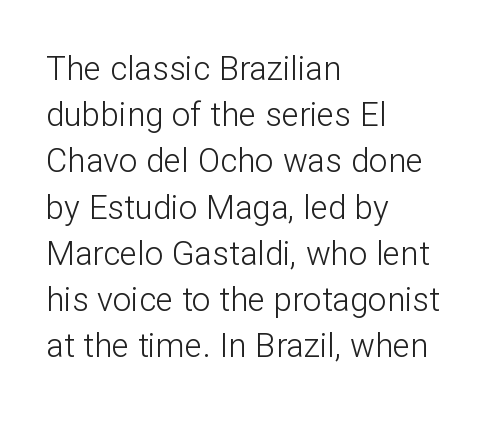
The image shows 33 px light sans-serif type, upright; set left-aligned, normal line spacing (1.4x), normal letter spacing, not underlined; low stroke contrast and a medium x-height.
